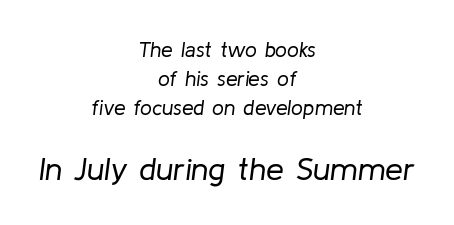
Ink coverage per letter is moderate at most. The line texture is even and compact thanks to regular tracking. Notice how descenders clear the ascenders below comfortably — that's standard leading. Casual observation: everything's sitting right in the middle. Lines of text with bare space underneath. These lines are rendered in a variable-pitch font.
